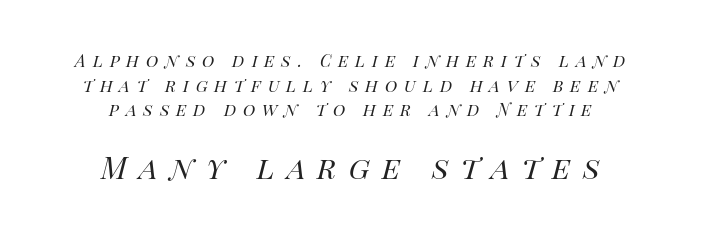
The image shows 30 px regular-weight type, italic (leaning right); set centered, normal line spacing (1.45x), unusually wide letter spacing (+0.4 em), not underlined; the second (bottom) block is 1.76x larger; high stroke contrast and a large x-height.
